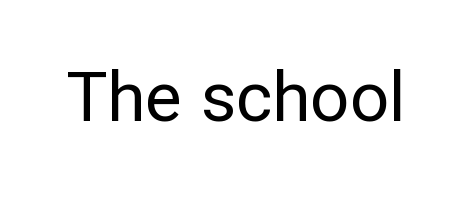
The image shows 69 px regular-weight sans-serif type, upright; set normal letter spacing, not underlined; low stroke contrast and a medium x-height.
